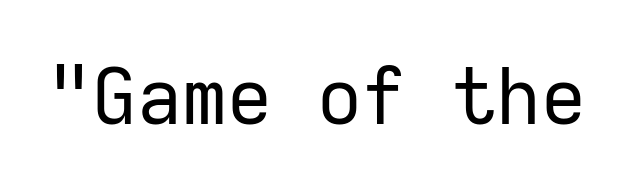
{"serif": "no", "italic": "no", "bold": "no", "weight": "regular", "width": "normal", "stroke_contrast": "low", "x_height": "medium", "monospaced": "yes", "underline": "no", "letter_spacing": "normal", "letter_spacing_em": 0.0, "glyph_px": 78}
